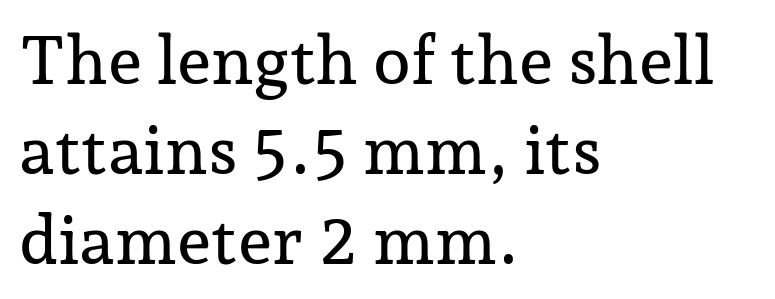
Q: Is the text italic (slanted)? A: No, it is upright.
Q: Is the typeface a serif or a sans-serif typeface? A: Serif.
Q: Is the text underlined? A: No.
Q: How is the paragraph aligned? A: Left-aligned.
Q: Is the spacing between letters normal or unusually wide? A: Normal.
Q: Is the spacing between lines tight, normal or loose? A: Normal.
Q: Width (condensed, normal, or wide)? A: Normal.
Q: Stroke contrast? A: Low.
Q: x-height? A: Medium.
Q: Monospaced? A: No.
